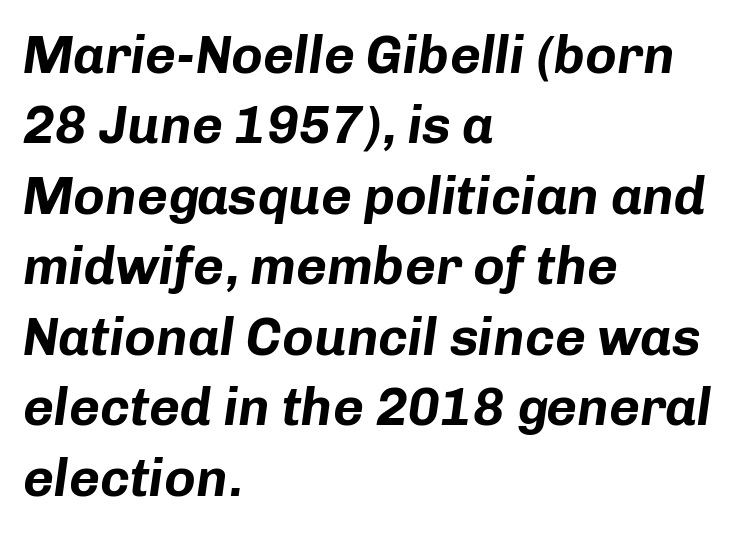
The image shows 53 px bold type, italic (leaning right); set left-aligned, normal line spacing (1.33x), normal letter spacing, not underlined; low stroke contrast and a medium x-height.
